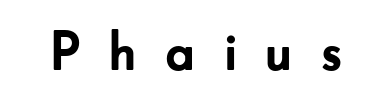
{"serif": "no", "italic": "no", "bold": "yes", "weight": "semibold", "width": "normal", "stroke_contrast": "low", "x_height": "small", "monospaced": "no", "underline": "no", "letter_spacing": "wide", "letter_spacing_em": 0.48, "glyph_px": 55}
